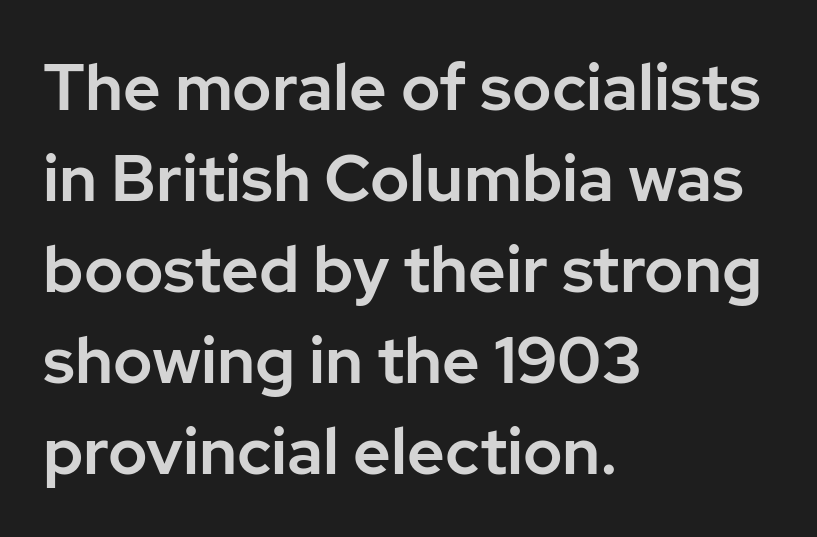
Spacing verdict: proportional, widths tailored to each character. You can tell it's not italic because the verticals are truly vertical. The passage is arranged the way most books set body copy — flush left. The characters display no serif detailing; their extremities are plain. A typesetter would call this zero additional tracking. Only glyphs here, with clear space below each row.
